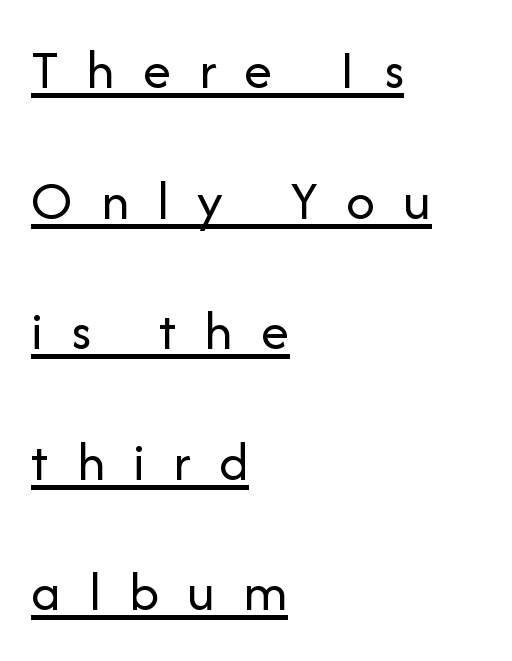
Q: Is the text bold? A: No.
Q: Is the text italic (slanted)? A: No, it is upright.
Q: Is the typeface a serif or a sans-serif typeface? A: Sans-serif.
Q: Is the text underlined? A: Yes.
Q: How is the paragraph aligned? A: Left-aligned.
Q: Is the spacing between letters normal or unusually wide? A: Unusually wide.
Q: Is the spacing between lines tight, normal or loose? A: Loose.
Q: Width (condensed, normal, or wide)? A: Normal.
Q: Stroke contrast? A: Low.
Q: x-height? A: Medium.
Q: Monospaced? A: No.
